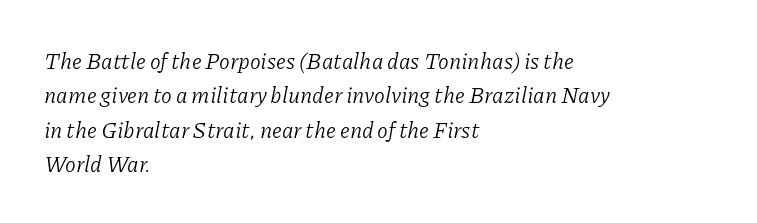
Q: Is the text bold? A: No.
Q: Is the text italic (slanted)? A: Yes, it leans right by about 11 degrees.
Q: Is the text underlined? A: No.
Q: How is the paragraph aligned? A: Left-aligned.
Q: Is the spacing between letters normal or unusually wide? A: Normal.
Q: Is the spacing between lines tight, normal or loose? A: Normal.
